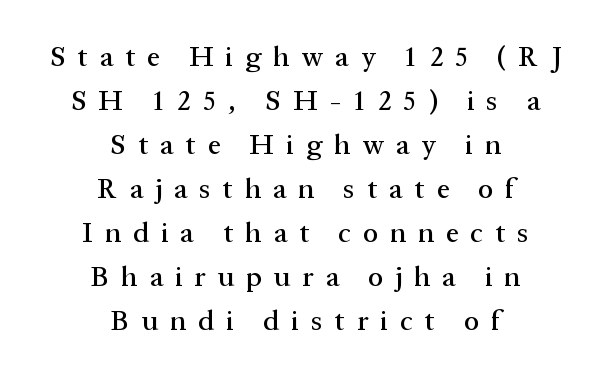
You could only call the tracking loose — the letters float apart. To sum up the face: it has serifs. The type sits square on the baseline with zero lean. These lines are centered, leaving both edges ragged. You could not count columns in this text — the font is proportionally spaced. How would I describe the line gaps? Plain and ordinary.
